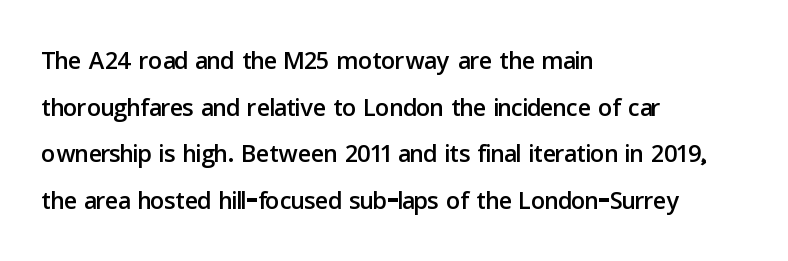
Q: Is the text italic (slanted)? A: No, it is upright.
Q: Is the typeface a serif or a sans-serif typeface? A: Sans-serif.
Q: Is the text underlined? A: No.
Q: How is the paragraph aligned? A: Left-aligned.
Q: Is the spacing between letters normal or unusually wide? A: Normal.
Q: Is the spacing between lines tight, normal or loose? A: Normal.
Q: Width (condensed, normal, or wide)? A: Normal.
Q: Stroke contrast? A: Low.
Q: x-height? A: Medium.
Q: Monospaced? A: No.
